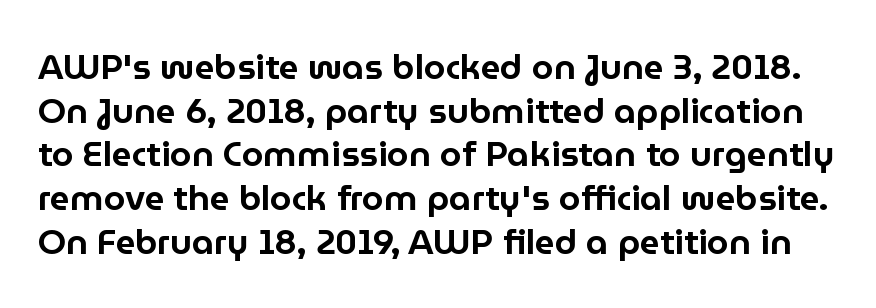
The image shows 35 px sans-serif type, upright; set normal line spacing (1.25x), normal letter spacing, not underlined; low stroke contrast and a medium x-height.
